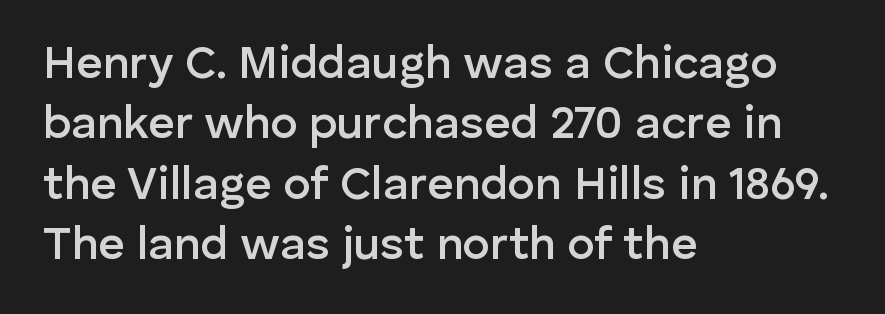
Q: Is the text bold? A: Semi-bold.
Q: Is the text italic (slanted)? A: No, it is upright.
Q: Is the typeface a serif or a sans-serif typeface? A: Sans-serif.
Q: Is the text underlined? A: No.
Q: How is the paragraph aligned? A: Left-aligned.
Q: Is the spacing between letters normal or unusually wide? A: Normal.
Q: Is the spacing between lines tight, normal or loose? A: Normal.
Q: Width (condensed, normal, or wide)? A: Normal.
Q: Stroke contrast? A: Low.
Q: x-height? A: Medium.
Q: Monospaced? A: No.
